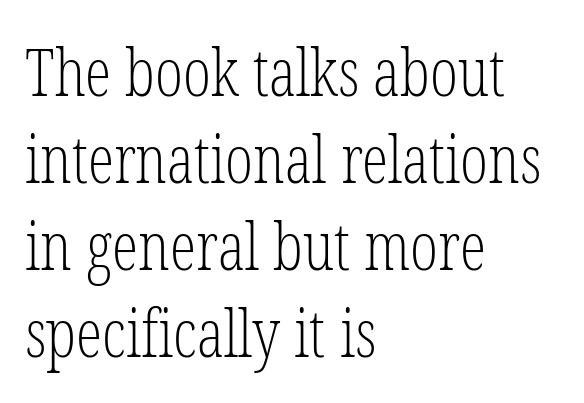
{"serif": "yes", "italic": "no", "bold": "no", "weight": "light", "width": "condensed", "stroke_contrast": "low", "x_height": "medium", "monospaced": "no", "underline": "no", "align": "left", "line_spacing": "normal", "line_spacing_ratio": 1.32, "letter_spacing": "normal", "letter_spacing_em": 0.0, "glyph_px": 66}
